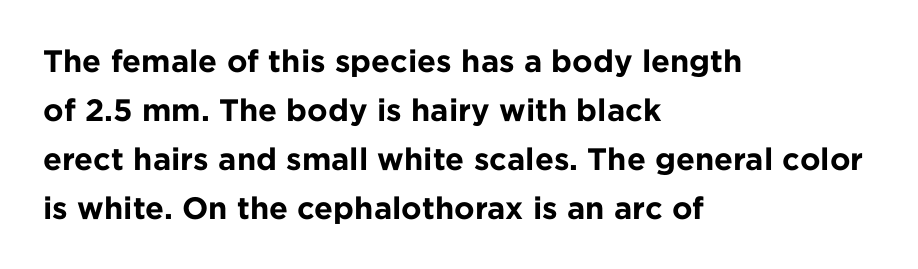
The image shows 31 px bold sans-serif type, upright; set left-aligned, normal line spacing (1.58x), normal letter spacing, not underlined; low stroke contrast and a medium x-height.
